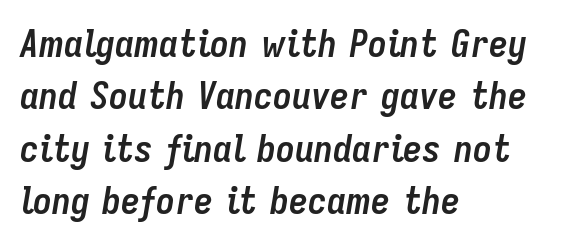
The image shows 38 px semibold, condensed type, italic (leaning right); set left-aligned, normal line spacing (1.38x), normal letter spacing, not underlined; low stroke contrast and a medium x-height.
